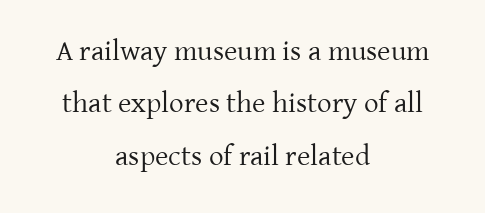
Bare-footed words on every line. Note the varied advance widths — an 'i' is clearly narrower than an 'm'. Glyph-to-glyph distance matches everyday printed text. The type sits square on the baseline with zero lean. The rendering shows small feet on the letterforms — a serif design.
